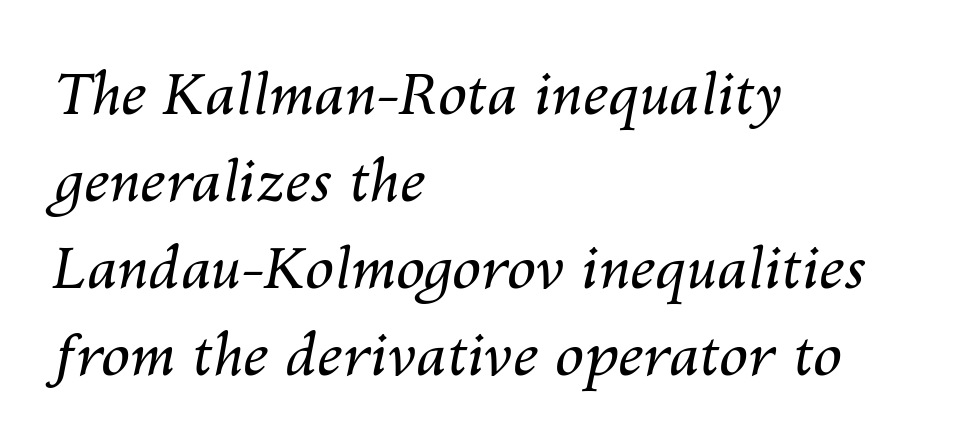
Beneath every word, the page is bare. Looking at the ascenders, they clearly lean. Does extra space separate the letters? No, they use regular spacing. Stroke thickness stays within the range of a standard reading face or lighter. Each letter keeps its own natural width here, so spacing adapts to shape.
